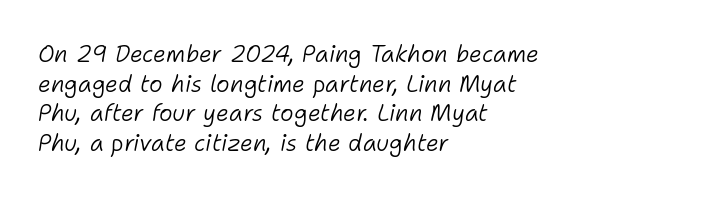
{"italic": "yes", "lean": "right", "slant_degrees": 11, "bold": "no", "underline": "no", "align": "left", "line_spacing": "normal", "line_spacing_ratio": 1.29, "letter_spacing": "normal", "letter_spacing_em": 0.0, "glyph_px": 23}
